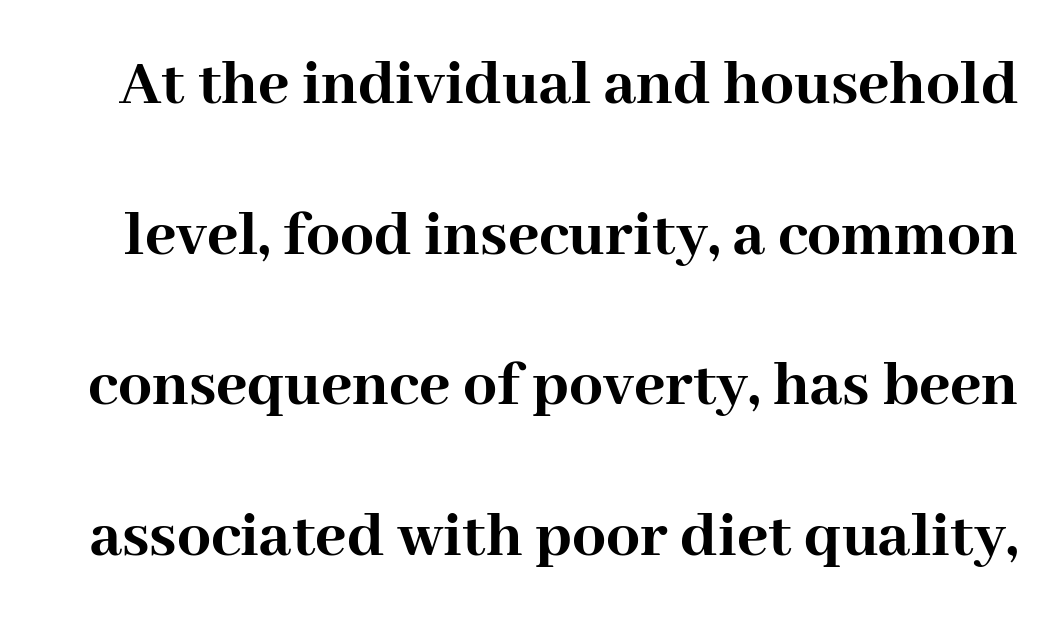
Q: Is the text bold? A: Yes.
Q: Is the text italic (slanted)? A: No, it is upright.
Q: Is the typeface a serif or a sans-serif typeface? A: Serif.
Q: Is the text underlined? A: No.
Q: Is the spacing between letters normal or unusually wide? A: Normal.
Q: Is the spacing between lines tight, normal or loose? A: Loose.
Q: Width (condensed, normal, or wide)? A: Normal.
Q: Stroke contrast? A: High.
Q: x-height? A: Medium.
Q: Monospaced? A: No.
